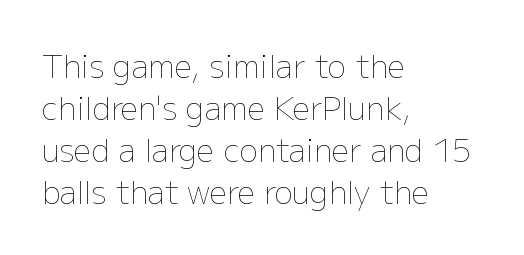
Q: Is the text bold? A: No.
Q: Is the text italic (slanted)? A: No, it is upright.
Q: Is the text underlined? A: No.
Q: How is the paragraph aligned? A: Left-aligned.
Q: Is the spacing between letters normal or unusually wide? A: Normal.
Q: Is the spacing between lines tight, normal or loose? A: Normal.
Q: Width (condensed, normal, or wide)? A: Normal.
Q: Stroke contrast? A: Low.
Q: x-height? A: Medium.
Q: Monospaced? A: No.
